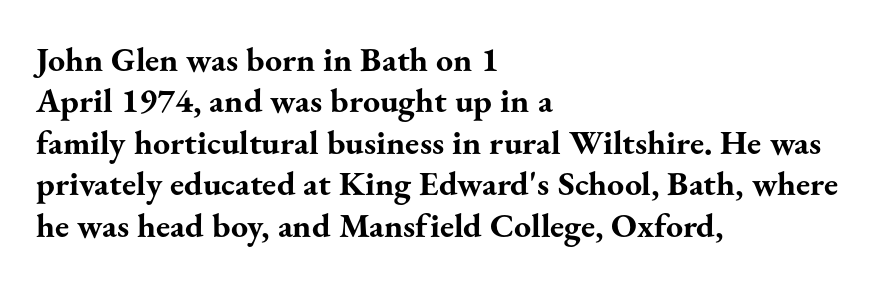
{"serif": "yes", "italic": "no", "bold": "yes", "weight": "bold", "width": "normal", "stroke_contrast": "medium", "x_height": "small", "monospaced": "no", "underline": "no", "align": "left", "line_spacing_ratio": 1.22, "letter_spacing": "normal", "letter_spacing_em": 0.0, "glyph_px": 34}
